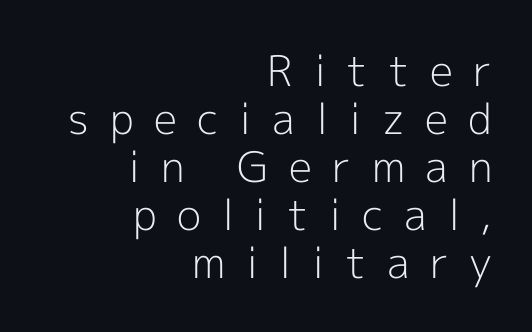
Q: Is the text bold? A: No.
Q: Is the text italic (slanted)? A: No, it is upright.
Q: Is the typeface a serif or a sans-serif typeface? A: Sans-serif.
Q: Is the text underlined? A: No.
Q: How is the paragraph aligned? A: Right-aligned.
Q: Is the spacing between letters normal or unusually wide? A: Unusually wide.
Q: Is the spacing between lines tight, normal or loose? A: Tight.
Q: Width (condensed, normal, or wide)? A: Normal.
Q: x-height? A: Medium.
Q: Monospaced? A: No.
